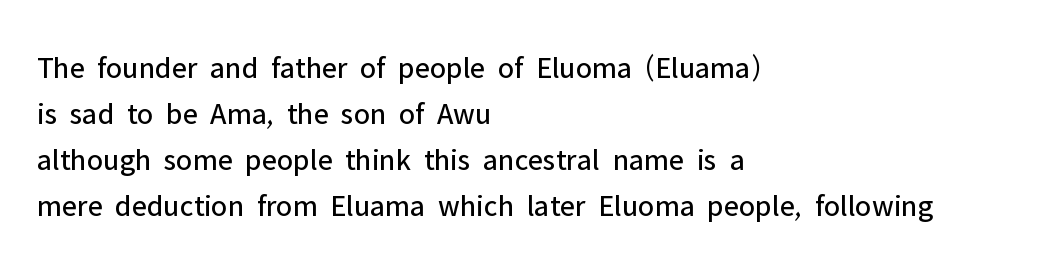
{"serif": "no", "italic": "no", "bold": "no", "weight": "regular", "width": "normal", "stroke_contrast": "low", "x_height": "medium", "monospaced": "no", "underline": "no", "align": "left", "line_spacing": "normal", "line_spacing_ratio": 1.48, "letter_spacing": "normal", "letter_spacing_em": 0.0, "glyph_px": 31}
